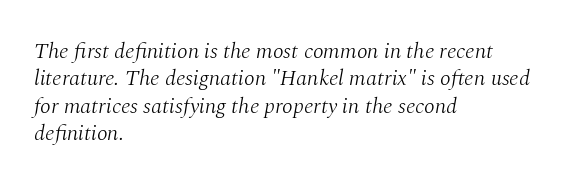
The image shows 22 px text type, italic (leaning right); set left-aligned, normal line spacing (1.25x), normal letter spacing, not underlined.
